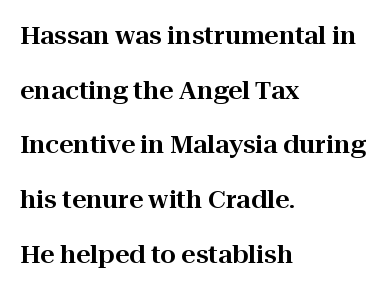
{"italic": "no", "underline": "no", "align": "left", "line_spacing": "loose", "line_spacing_ratio": 2.19, "letter_spacing": "normal", "letter_spacing_em": 0.0, "glyph_px": 25}
